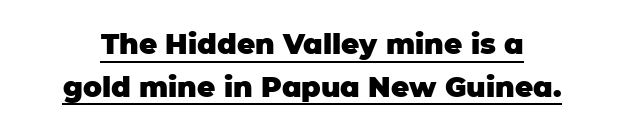
In terms of weight, the rendering is a true, heavy bold. This sample uses plain, unmodified letter spacing. The passage shown is typed in a proportional face where columns would drift. Upright lettering throughout.
